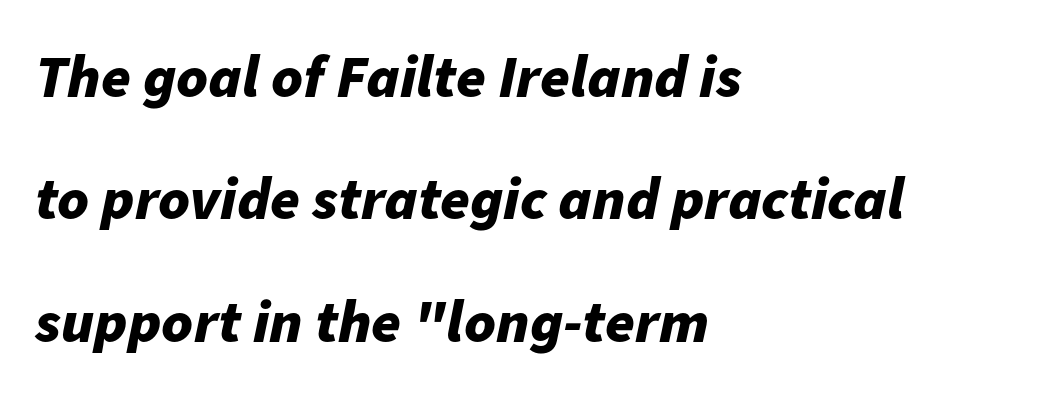
Line beginnings align vertically; line endings do not. The face used here has the dense, thick strokes of a bold. No extra tracking has been applied to these lines. Just letters on the line, the space beneath them empty. Looking at the ascenders, they clearly lean. If you measured baseline to baseline, you'd find a long distance.
